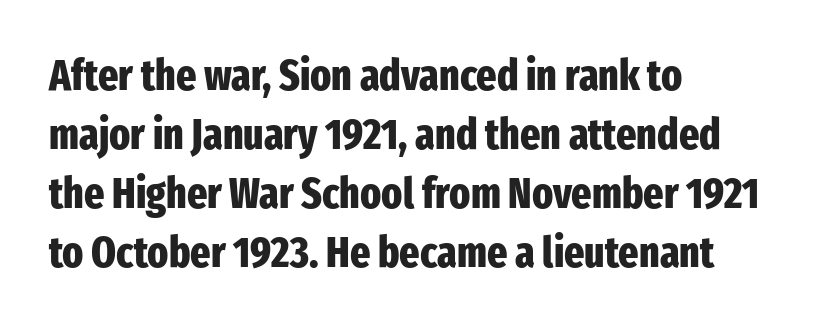
{"serif": "no", "italic": "no", "bold": "yes", "weight": "heavy", "width": "condensed", "stroke_contrast": "low", "x_height": "medium", "monospaced": "no", "underline": "no", "align": "left", "line_spacing": "normal", "line_spacing_ratio": 1.37, "letter_spacing": "normal", "letter_spacing_em": 0.0, "glyph_px": 43}
